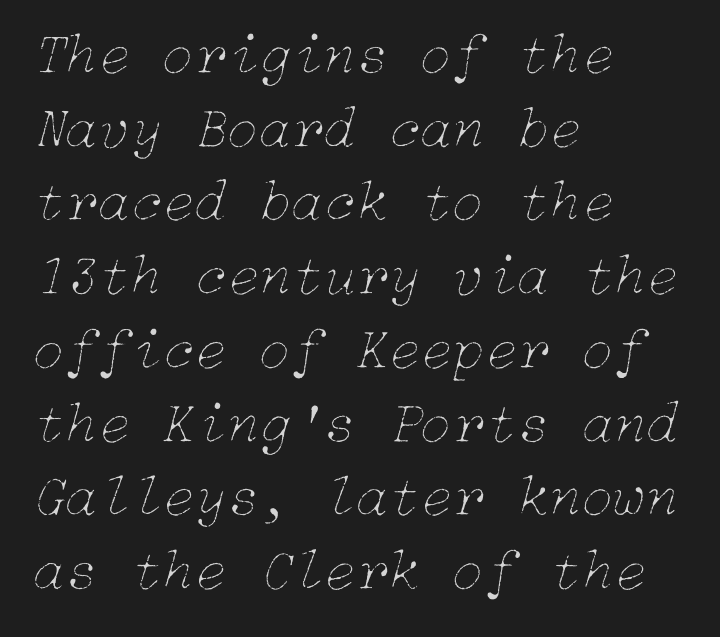
Q: Is the text bold? A: No.
Q: Is the text italic (slanted)? A: Yes, it leans right by about 15 degrees.
Q: Is the text underlined? A: No.
Q: How is the paragraph aligned? A: Left-aligned.
Q: Is the spacing between letters normal or unusually wide? A: Normal.
Q: Is the spacing between lines tight, normal or loose? A: Normal.
Q: Width (condensed, normal, or wide)? A: Normal.
Q: Stroke contrast? A: Low.
Q: x-height? A: Medium.
